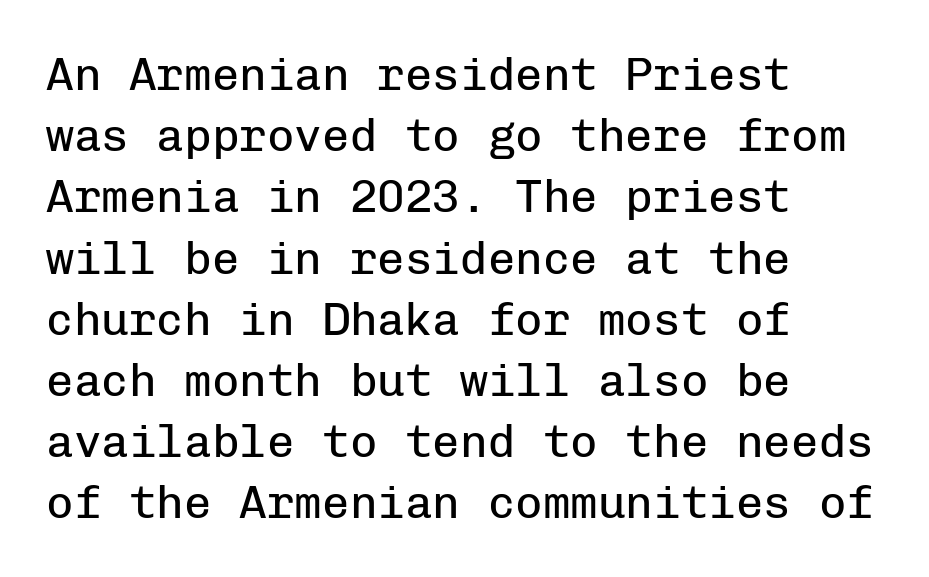
How would I describe the line gaps? Plain and ordinary. The letters carry no serifs — their stems end cleanly without finishing strokes. Designer's note — italics off, roman on. Caption: multi-line text, flush left, ragged right.
